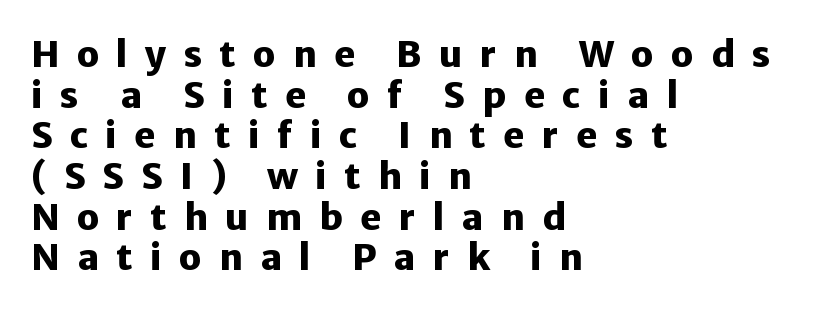
{"serif": "no", "italic": "no", "bold": "yes", "weight": "heavy", "width": "normal", "stroke_contrast": "low", "x_height": "medium", "monospaced": "no", "underline": "no", "align": "left", "line_spacing": "tight", "line_spacing_ratio": 1.13, "letter_spacing": "wide", "letter_spacing_em": 0.48, "glyph_px": 36}
